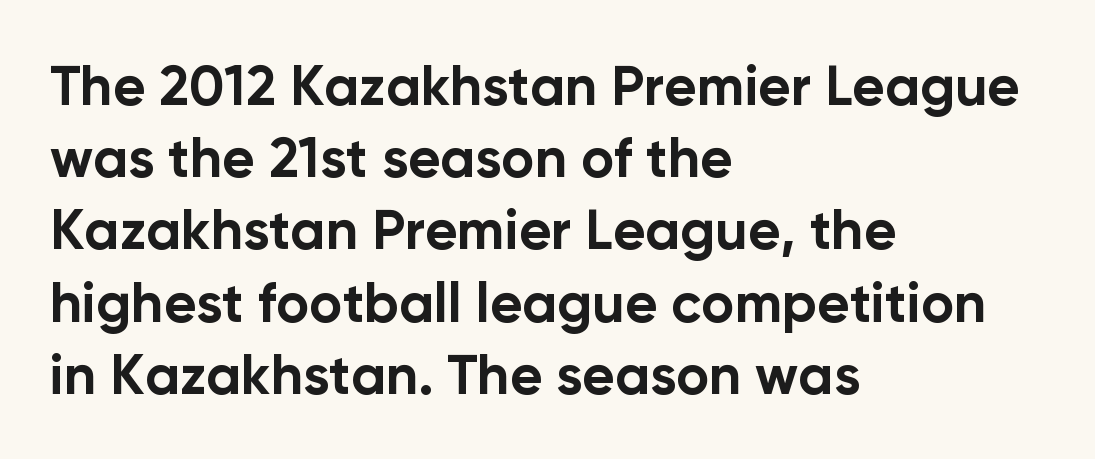
The image shows 56 px bold sans-serif type, upright; set left-aligned, normal line spacing (1.29x), normal letter spacing, not underlined; low stroke contrast and a medium x-height.
